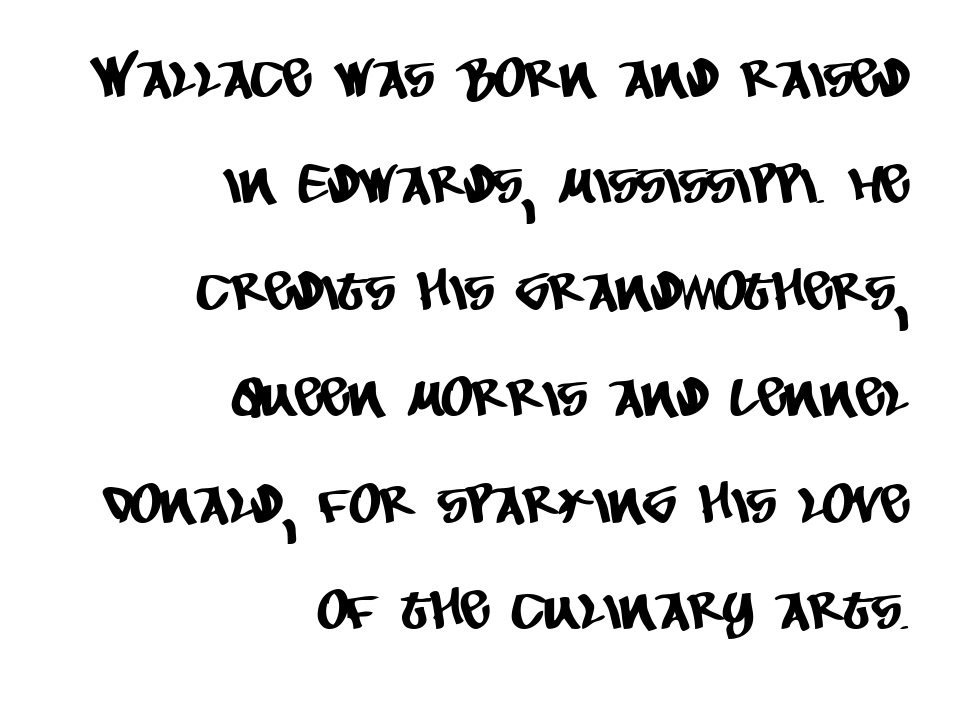
Characters follow at the spacing the type designer built in. In terms of letterform style, serifs are entirely absent. Does the leading feel generous? Absolutely, it's lavish. Descender tails drop into unmarked territory.
